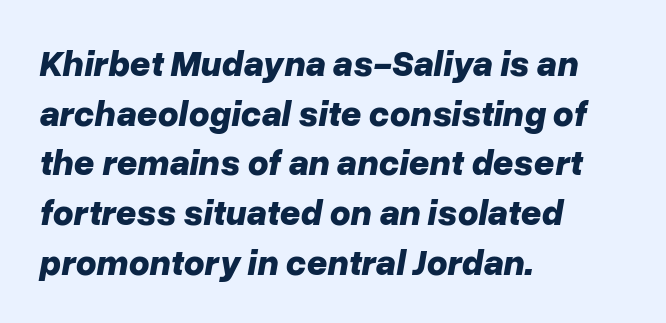
This sample keeps an unexceptional amount of space between lines. Descenders hang freely into open space. This is oblique type, the kind used for emphasis or titles. The tracking reads as untouched default to a designer's eye. Casual observation: everything's shoved over to the left.
